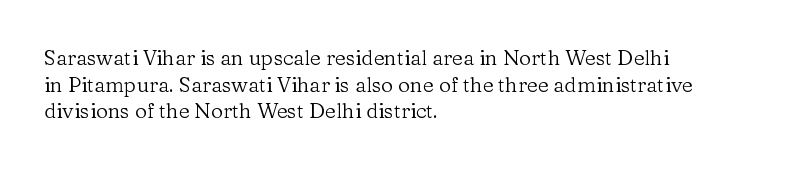
Q: Is the text bold? A: No.
Q: Is the text italic (slanted)? A: No, it is upright.
Q: Is the text underlined? A: No.
Q: How is the paragraph aligned? A: Left-aligned.
Q: Is the spacing between letters normal or unusually wide? A: Normal.
Q: Is the spacing between lines tight, normal or loose? A: Normal.
